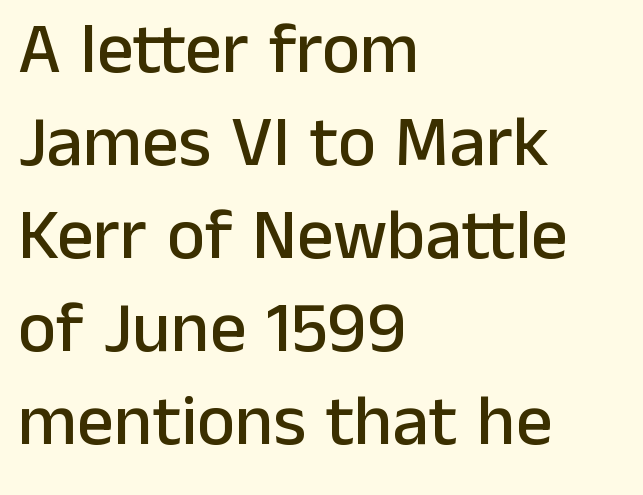
The image shows 72 px sans-serif type, upright; set left-aligned, normal line spacing (1.29x), normal letter spacing, not underlined; low stroke contrast and a medium x-height.
